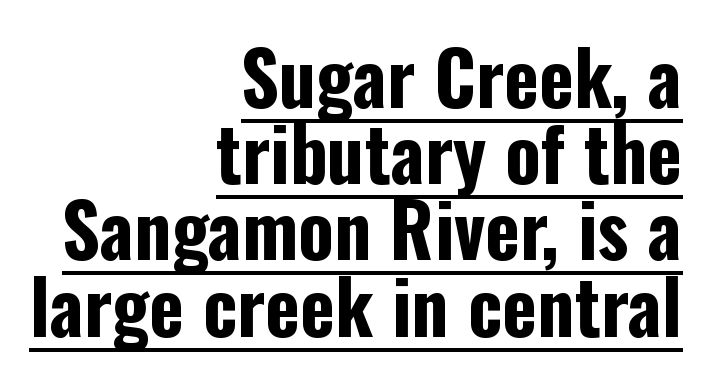
Q: Is the text bold? A: Yes.
Q: Is the text italic (slanted)? A: No, it is upright.
Q: Is the typeface a serif or a sans-serif typeface? A: Sans-serif.
Q: Is the text underlined? A: Yes.
Q: How is the paragraph aligned? A: Right-aligned.
Q: Is the spacing between letters normal or unusually wide? A: Normal.
Q: Is the spacing between lines tight, normal or loose? A: Tight.
Q: Width (condensed, normal, or wide)? A: Condensed.
Q: Stroke contrast? A: Low.
Q: x-height? A: Medium.
Q: Monospaced? A: No.
